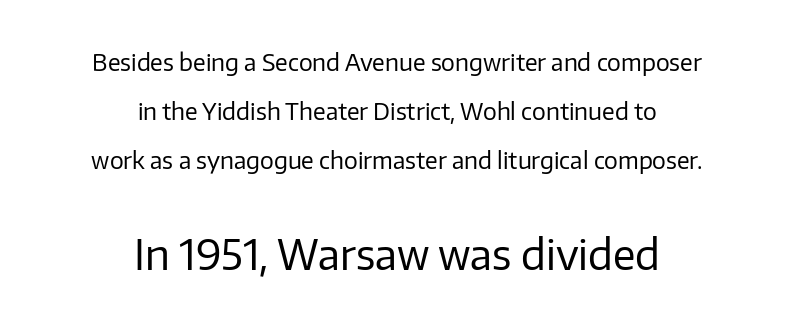
In terms of letterspacing, this is plain default setting. A typesetter would mark this as roman, not italic. Size hierarchy here favors the trailing block over the leading one. Varying glyph widths throughout — classic text-font behaviour.
